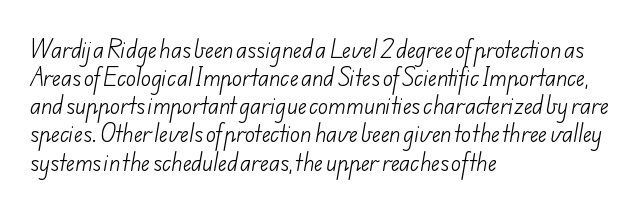
{"bold": "no", "underline": "no", "align": "left", "line_spacing": "normal", "line_spacing_ratio": 1.34, "letter_spacing": "normal", "letter_spacing_em": 0.0, "glyph_px": 21}
